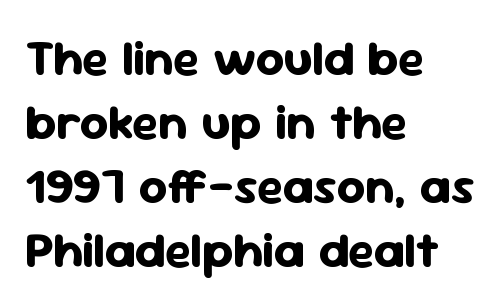
{"serif": "no", "italic": "no", "bold": "yes", "weight": "bold", "width": "normal", "stroke_contrast": "low", "x_height": "medium", "monospaced": "no", "underline": "no", "align": "left", "line_spacing": "normal", "line_spacing_ratio": 1.28, "letter_spacing": "normal", "letter_spacing_em": 0.0, "glyph_px": 50}
